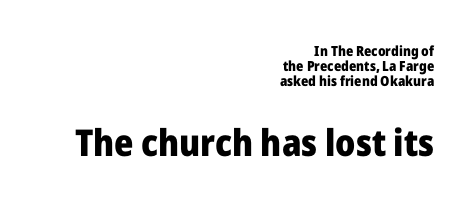
Q: Is the text bold? A: Yes.
Q: Is the text italic (slanted)? A: No, it is upright.
Q: Is the typeface a serif or a sans-serif typeface? A: Sans-serif.
Q: Is the text underlined? A: No.
Q: How is the paragraph aligned? A: Right-aligned.
Q: Is the spacing between letters normal or unusually wide? A: Normal.
Q: Is the spacing between lines tight, normal or loose? A: Tight.
Q: Which block of text is set in a larger size, the first (top) or the second (bottom)? A: The second (bottom) one.
Q: Width (condensed, normal, or wide)? A: Normal.
Q: Stroke contrast? A: Low.
Q: x-height? A: Medium.
Q: Monospaced? A: No.
